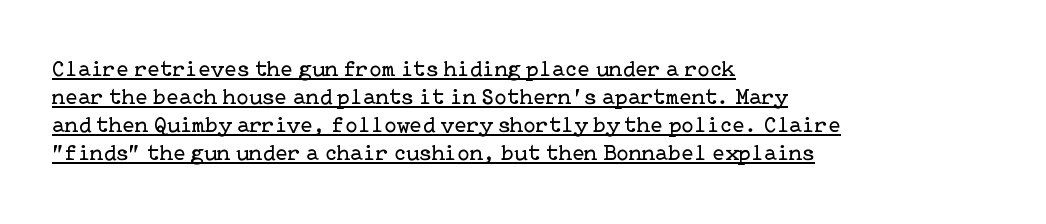
The paragraph has a hard left edge and a soft right edge. Ascenders rise straight up at ninety degrees. The characters are drawn with everyday or finer stroke widths. Glance below the letters and you will spot a drawn line. Between one letter and the next there's only the usual sliver of space.
